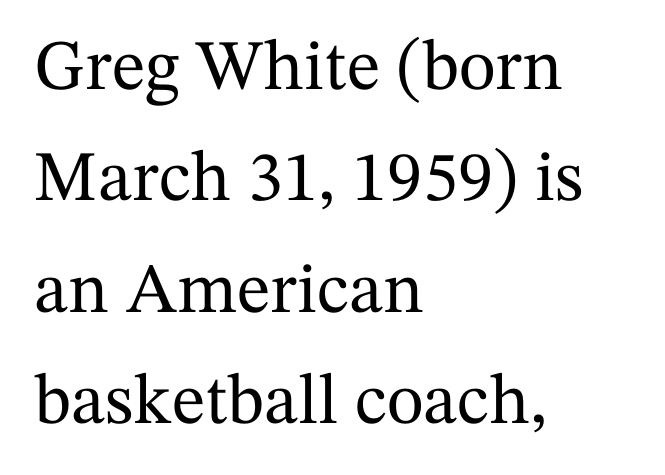
The image shows 71 px serif type, upright; set left-aligned, normal line spacing (1.57x), normal letter spacing, not underlined; medium stroke contrast and a medium x-height.
